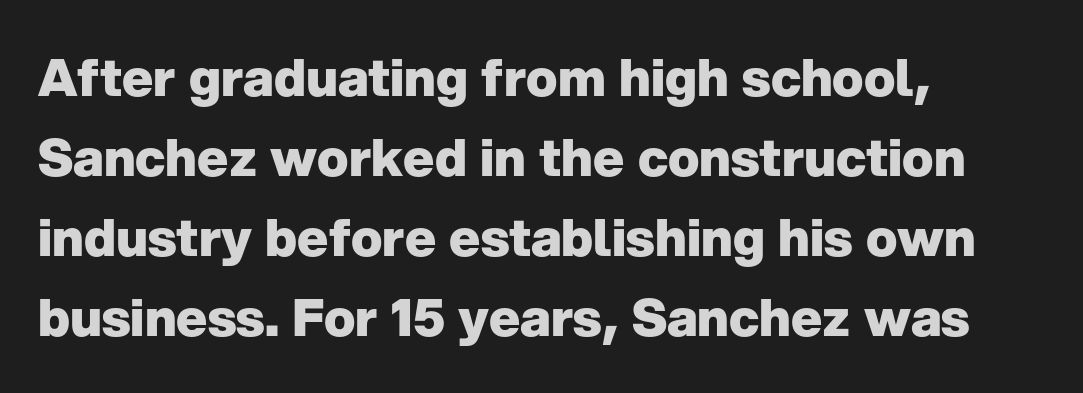
{"serif": "no", "italic": "no", "bold": "yes", "weight": "heavy", "width": "normal", "stroke_contrast": "low", "x_height": "medium", "monospaced": "no", "underline": "no", "align": "left", "line_spacing": "normal", "line_spacing_ratio": 1.54, "letter_spacing": "normal", "letter_spacing_em": 0.0, "glyph_px": 52}
